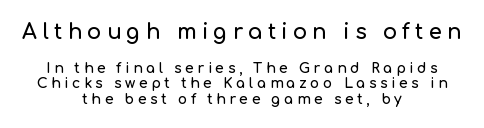
The image shows 21 px text type, upright; set centered, tight line spacing (1.1x), unusually wide letter spacing (+0.25 em), not underlined; the first (top) block is 1.5x larger.
